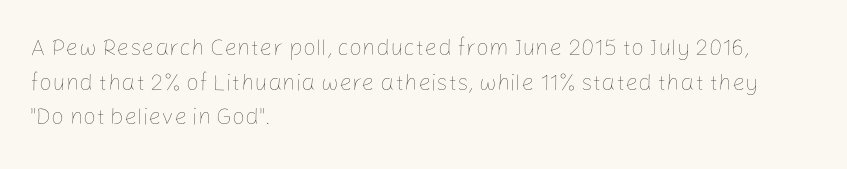
{"italic": "no", "bold": "no", "underline": "no", "align": "left", "line_spacing": "normal", "line_spacing_ratio": 1.51, "letter_spacing": "normal", "letter_spacing_em": 0.0, "glyph_px": 23}
